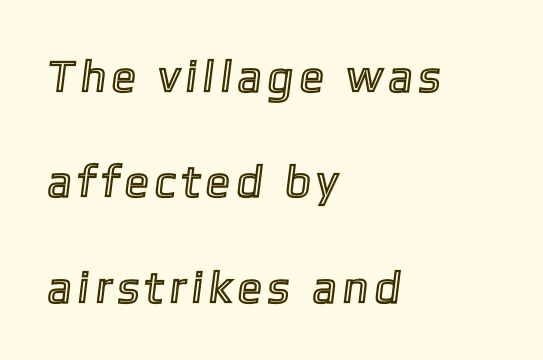
Q: Is the text underlined? A: No.
Q: How is the paragraph aligned? A: Left-aligned.
Q: Is the spacing between letters normal or unusually wide? A: Unusually wide.
Q: Is the spacing between lines tight, normal or loose? A: Loose.
Q: Width (condensed, normal, or wide)? A: Condensed.
Q: x-height? A: Medium.
Q: Monospaced? A: No.
